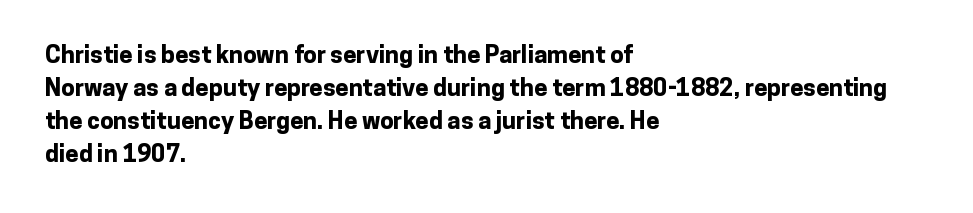
The tracking reads as untouched default to a designer's eye. Check the space under the baseline: it is left empty. The letters stand straight up with perfectly vertical stems. Each line starts at the same left margin while the right side varies. Weight check: bold — yes, fully. These lines sit exactly where default settings would place them.
